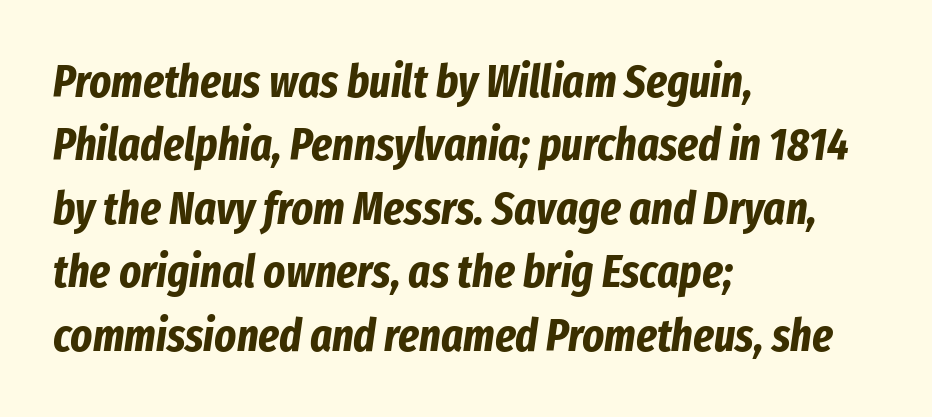
The image shows 46 px bold, condensed type, italic (leaning right); set left-aligned, normal line spacing (1.38x), normal letter spacing, not underlined; low stroke contrast and a medium x-height.
